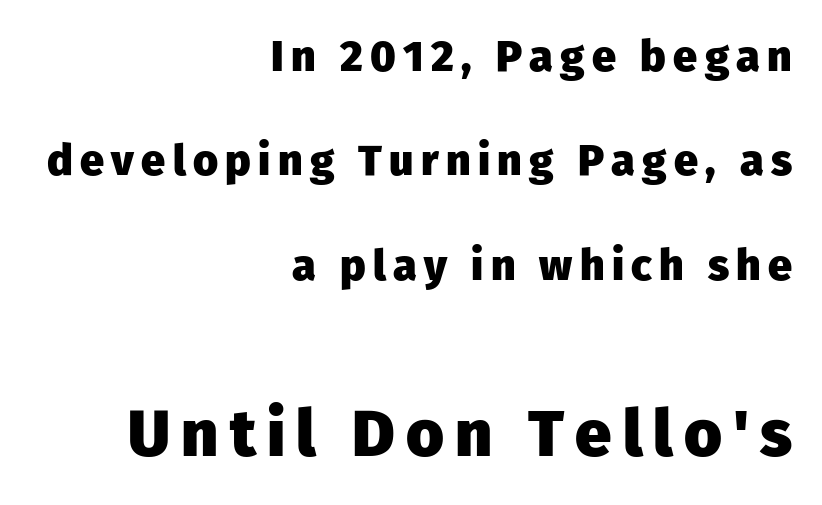
Reading top to bottom, the characters get bigger at the block break. Decoration check: the copy has no underline. Does the weight exceed regular? Yes, all the way to bold. Note the varied advance widths — an 'i' is clearly narrower than an 'm'. Posture: vertical. What's the leading like? Stretched, with rows far apart.
